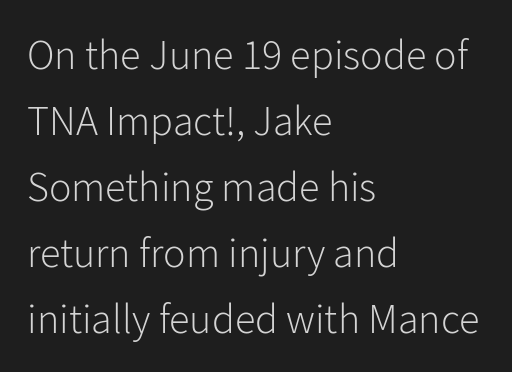
Q: Is the text bold? A: No.
Q: Is the text italic (slanted)? A: No, it is upright.
Q: Is the typeface a serif or a sans-serif typeface? A: Sans-serif.
Q: Is the text underlined? A: No.
Q: How is the paragraph aligned? A: Left-aligned.
Q: Is the spacing between letters normal or unusually wide? A: Normal.
Q: Is the spacing between lines tight, normal or loose? A: Normal.
Q: Width (condensed, normal, or wide)? A: Normal.
Q: Stroke contrast? A: Low.
Q: x-height? A: Medium.
Q: Monospaced? A: No.
